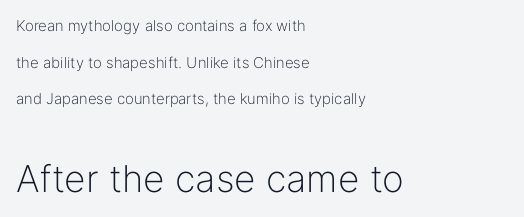
The image shows 37 px light sans-serif type, upright; set left-aligned, loose line spacing (2.45x), normal letter spacing, not underlined; the second (bottom) block is 2.47x larger; low stroke contrast and a medium x-height.
